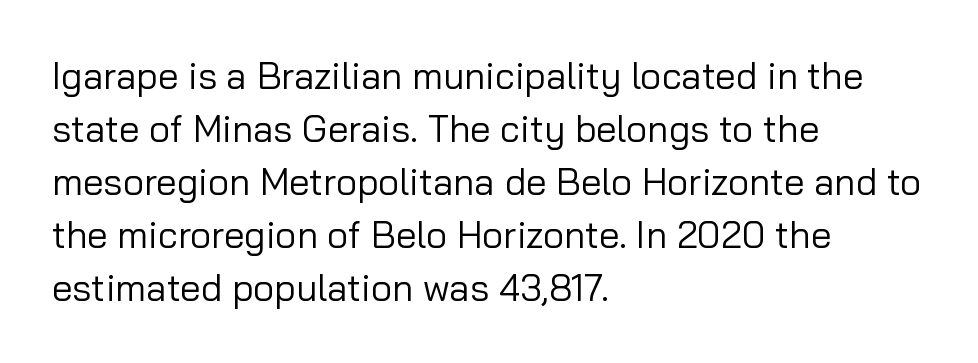
Regular leading. Stroke thickness stays within the range of a standard reading face or lighter. The passage is arranged the way most books set body copy — flush left. The rendering uses natural spacing where letterforms have individual widths. The face used here is a sans, in the tradition of grotesques and geometrics.
